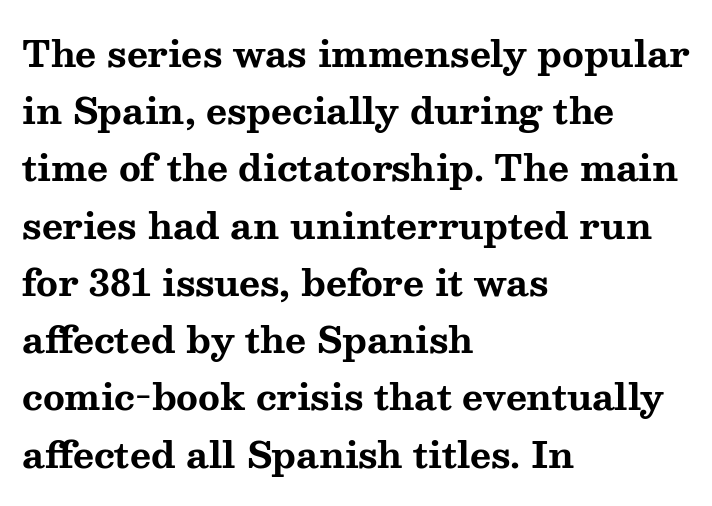
Q: Is the text bold? A: Yes.
Q: Is the text italic (slanted)? A: No, it is upright.
Q: Is the typeface a serif or a sans-serif typeface? A: Serif.
Q: Is the text underlined? A: No.
Q: How is the paragraph aligned? A: Left-aligned.
Q: Is the spacing between letters normal or unusually wide? A: Normal.
Q: Is the spacing between lines tight, normal or loose? A: Normal.
Q: Width (condensed, normal, or wide)? A: Wide.
Q: Stroke contrast? A: Medium.
Q: x-height? A: Medium.
Q: Monospaced? A: No.
